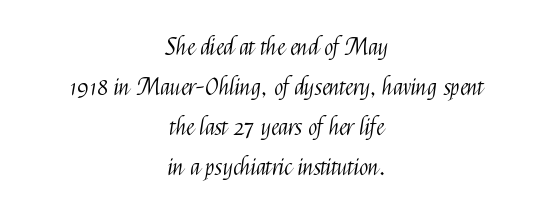
Q: Is the text bold? A: No.
Q: Is the text italic (slanted)? A: Yes.
Q: Is the text underlined? A: No.
Q: How is the paragraph aligned? A: Centered.
Q: Is the spacing between letters normal or unusually wide? A: Normal.
Q: Is the spacing between lines tight, normal or loose? A: Normal.
